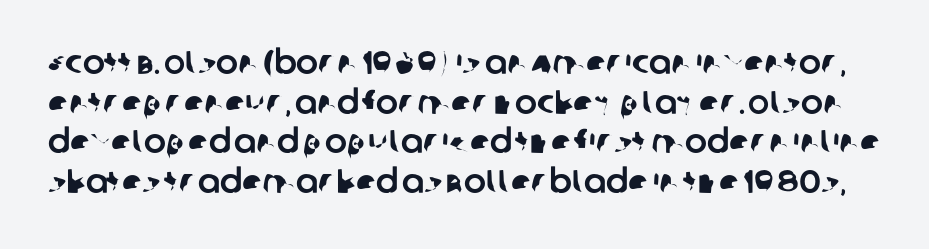
{"serif": "no", "width": "normal", "stroke_contrast": "low", "x_height": "large", "monospaced": "no", "underline": "no", "line_spacing_ratio": 1.2, "letter_spacing": "normal", "letter_spacing_em": 0.0, "glyph_px": 33}
